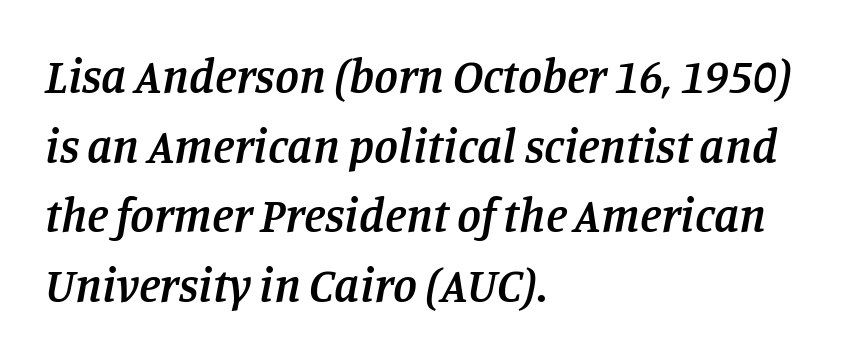
The leading is moderate, giving the passage an even texture. Proportional: the letters do not fall into vertical columns. The glyphs look as if they've been sheared to an angle. Underlining? Definitely not there.
